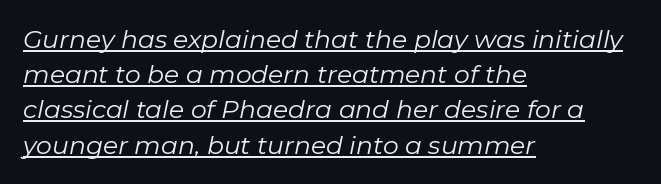
{"italic": "yes", "lean": "right", "slant_degrees": 11, "bold": "no", "underline": "yes", "align": "left", "line_spacing": "normal", "line_spacing_ratio": 1.41, "letter_spacing": "normal", "letter_spacing_em": 0.0, "glyph_px": 25}
